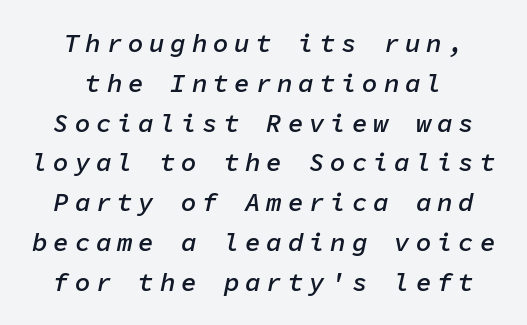
The image shows 26 px text type, italic (leaning right); set centered, normal line spacing (1.53x), unusually wide letter spacing (+0.22 em), not underlined.
